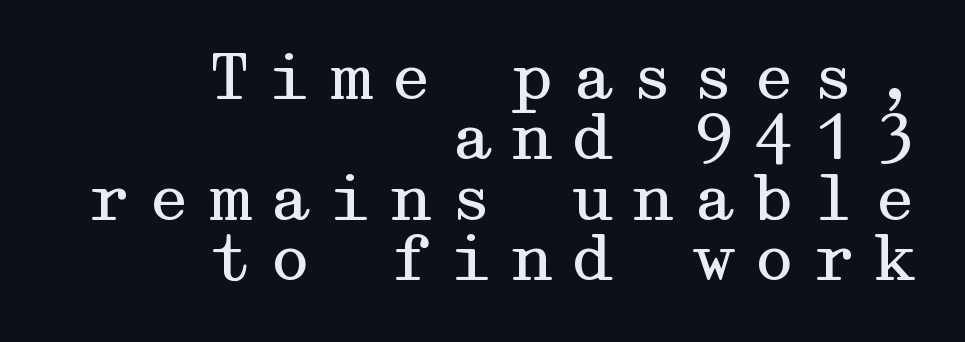
Heft: none added — not bold. The lettering holds an erect, upright posture throughout. Does the leading feel generous? Not at all — it's pinched. You could only call the tracking loose — the letters float apart. Bare-footed words on every line.
